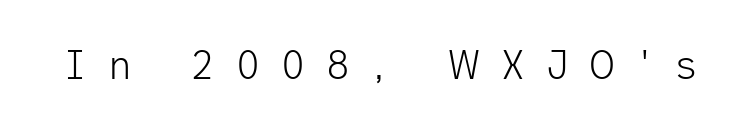
The image shows 40 px light sans-serif type, upright; set unusually wide letter spacing (+0.47 em), not underlined; low stroke contrast and a medium x-height.
